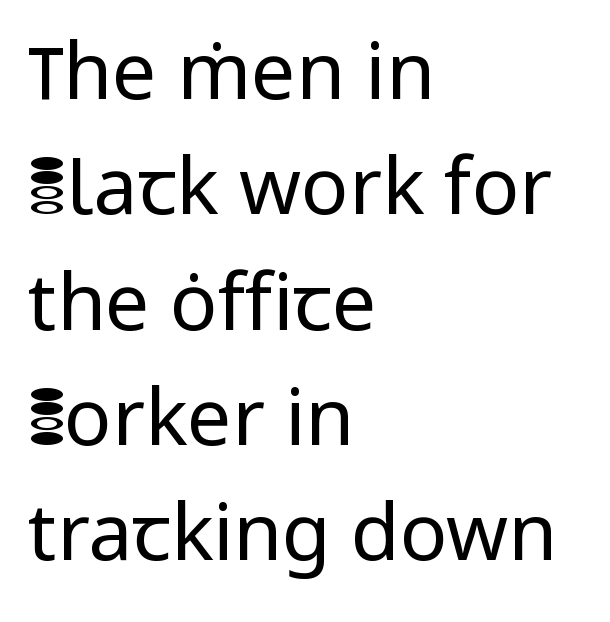
{"serif": "no", "italic": "no", "bold": "no", "weight": "regular", "width": "normal", "stroke_contrast": "low", "x_height": "medium", "monospaced": "no", "underline": "no", "align": "left", "line_spacing": "normal", "line_spacing_ratio": 1.46, "letter_spacing": "normal", "letter_spacing_em": 0.0, "glyph_px": 79}
